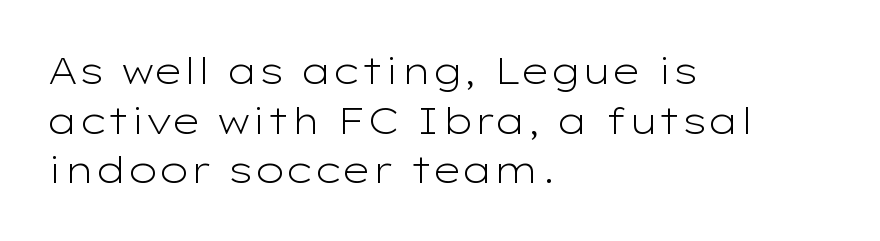
{"serif": "no", "italic": "no", "bold": "no", "weight": "light", "width": "wide", "stroke_contrast": "low", "x_height": "medium", "monospaced": "no", "underline": "no", "align": "left", "line_spacing": "normal", "line_spacing_ratio": 1.34, "letter_spacing": "normal", "letter_spacing_em": 0.0, "glyph_px": 37}
